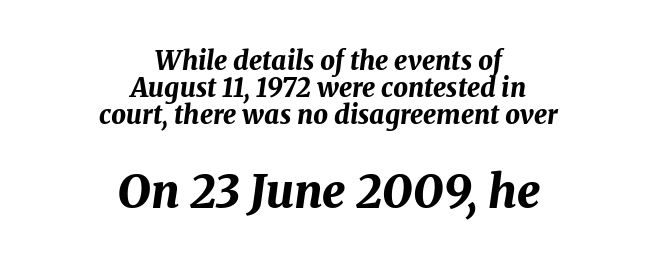
Honestly, the letter spacing is just normal — you wouldn't notice it. A typesetter would mark this as italic. Notice how thick the strokes are: this is what a full bold looks like. Do the characters align in a grid? No, the font is proportional.
